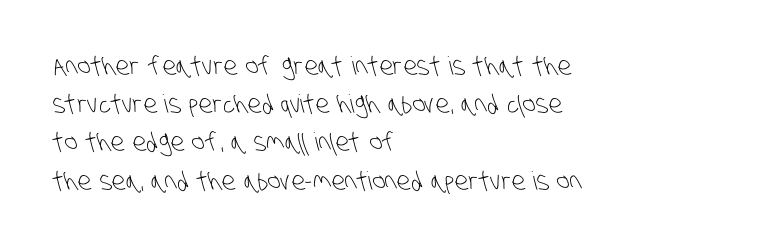
{"bold": "no", "underline": "no", "align": "left", "line_spacing": "normal", "line_spacing_ratio": 1.53, "letter_spacing": "normal", "letter_spacing_em": 0.0, "glyph_px": 25}
